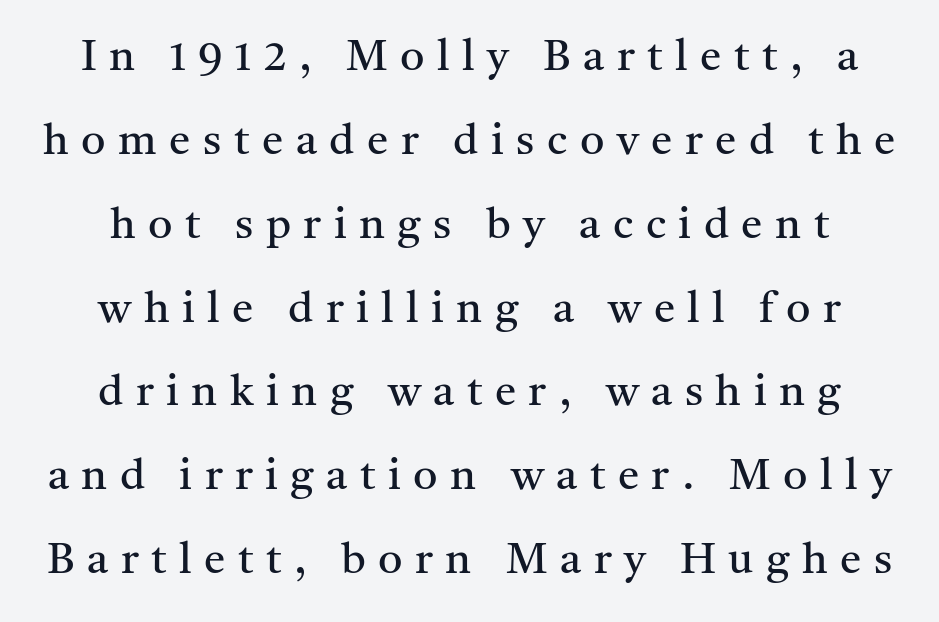
The strokes carry an ordinary text weight at most. Yep, those are serifs on the letters. Do the characters align in a grid? No, the font is proportional. The specimen reads as upright at a glance. A typesetter would call this heavily tracked-out type.
